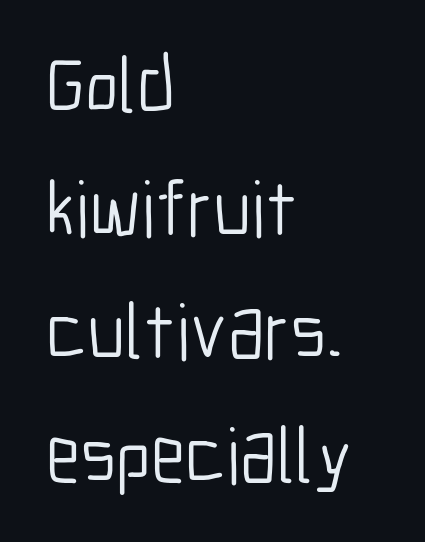
Q: Is the text bold? A: No.
Q: Is the text italic (slanted)? A: No, it is upright.
Q: Is the typeface a serif or a sans-serif typeface? A: Sans-serif.
Q: Is the text underlined? A: No.
Q: How is the paragraph aligned? A: Left-aligned.
Q: Is the spacing between letters normal or unusually wide? A: Normal.
Q: Is the spacing between lines tight, normal or loose? A: Normal.
Q: Width (condensed, normal, or wide)? A: Condensed.
Q: Stroke contrast? A: Low.
Q: x-height? A: Medium.
Q: Monospaced? A: No.
